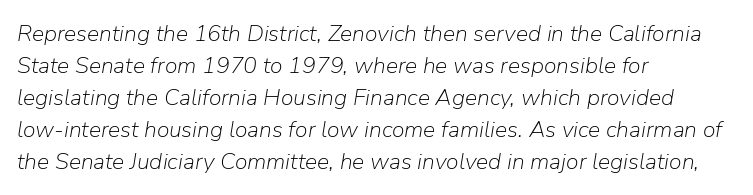
The image shows 23 px text type, italic (leaning right); set left-aligned, normal line spacing (1.39x), normal letter spacing, not underlined.
